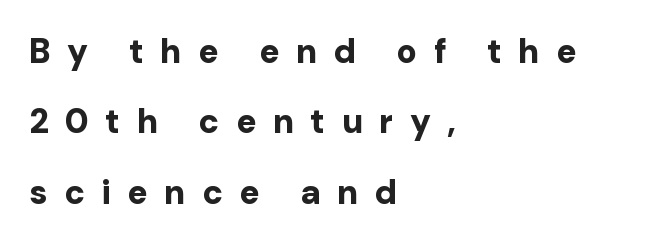
The lines are spread far apart with generous leading. You could only call the tracking loose — the letters float apart. Stroke terminals: plain, sans-serif. The strip under each line holds only bare page.
